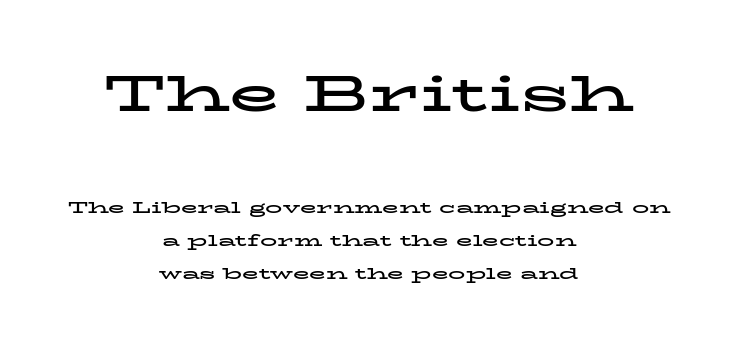
Which of the two is more prominent by size? The first, at the top. The rendering uses a bold face; every stroke is thick and dark. Check where the strokes stop: tiny serifs finish them off. In terms of leading, this rendering errs on the spacious side.
